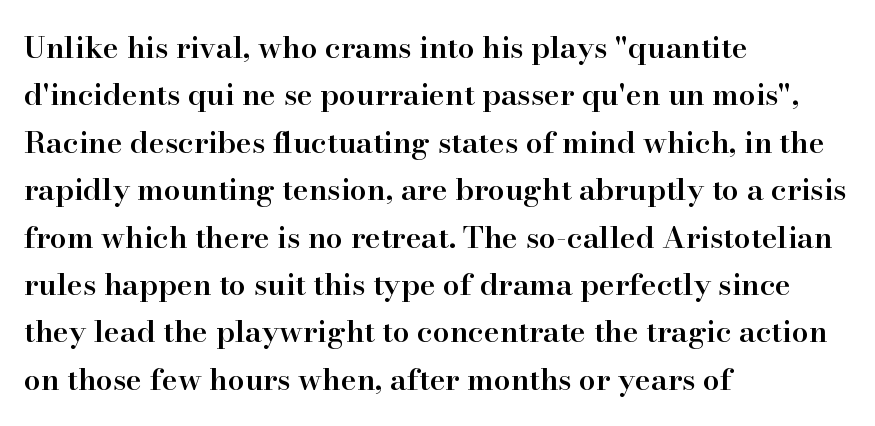
The image shows 30 px semibold serif type, upright; set left-aligned, normal line spacing (1.58x), normal letter spacing, not underlined; high stroke contrast and a small x-height.
